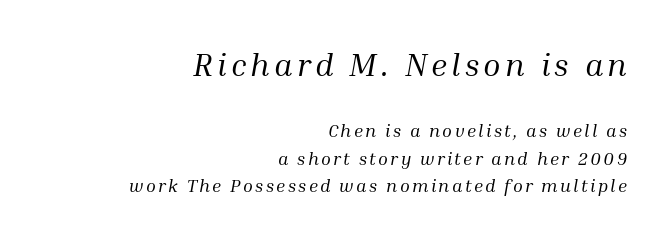
The image shows 32 px regular-weight serif type, italic (leaning right); set right-aligned, normal line spacing (1.54x), not underlined; the first (top) block is 1.78x larger; medium stroke contrast and a medium x-height.
